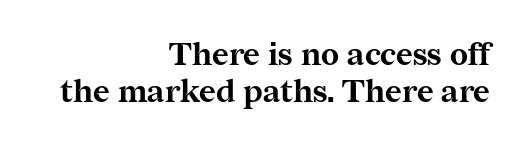
{"serif": "yes", "italic": "no", "bold": "yes", "weight": "bold", "width": "normal", "stroke_contrast": "medium", "x_height": "medium", "monospaced": "no", "underline": "no", "align": "right", "line_spacing": "tight", "line_spacing_ratio": 1.15, "letter_spacing": "normal", "letter_spacing_em": 0.0, "glyph_px": 32}
